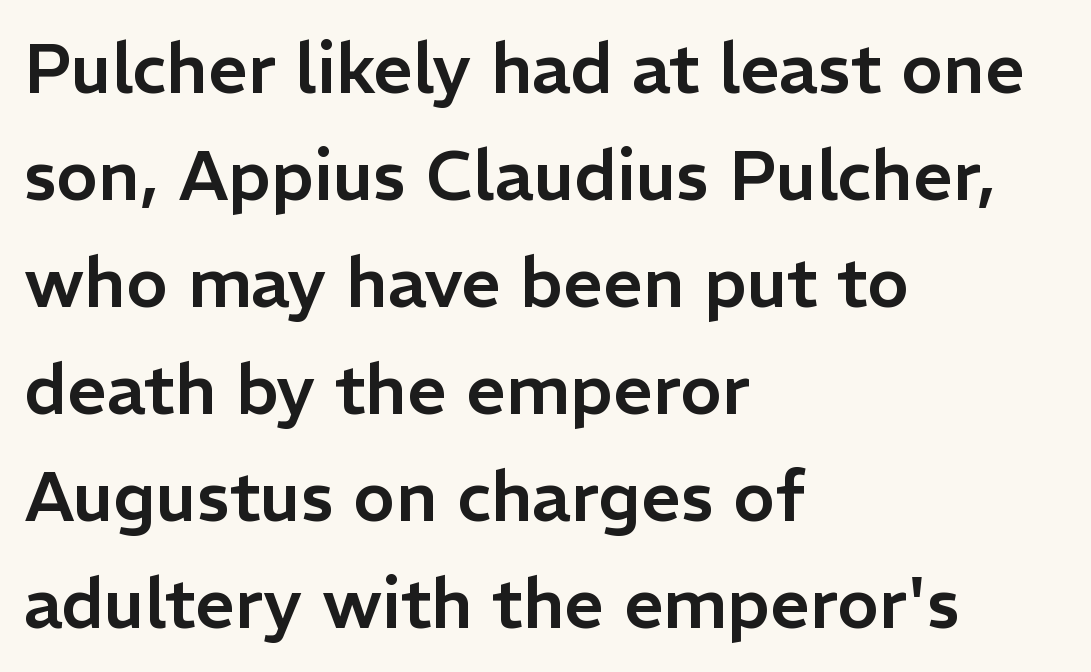
Q: Is the text italic (slanted)? A: No, it is upright.
Q: Is the typeface a serif or a sans-serif typeface? A: Sans-serif.
Q: Is the text underlined? A: No.
Q: How is the paragraph aligned? A: Left-aligned.
Q: Is the spacing between letters normal or unusually wide? A: Normal.
Q: Is the spacing between lines tight, normal or loose? A: Normal.
Q: Width (condensed, normal, or wide)? A: Normal.
Q: Stroke contrast? A: Low.
Q: x-height? A: Medium.
Q: Monospaced? A: No.
